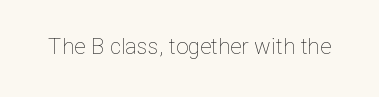
The image shows 22 px text type, upright; set normal letter spacing, not underlined.
